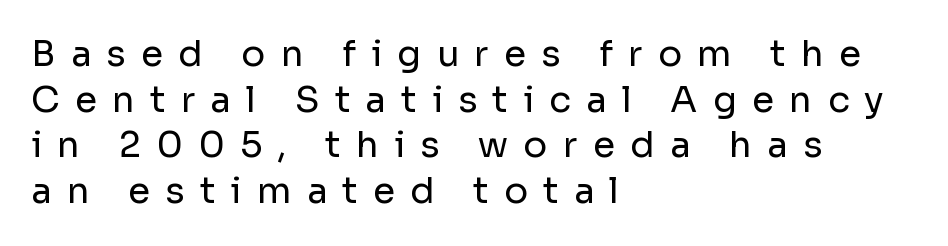
Q: Is the text bold? A: No.
Q: Is the text italic (slanted)? A: No, it is upright.
Q: Is the typeface a serif or a sans-serif typeface? A: Sans-serif.
Q: Is the text underlined? A: No.
Q: How is the paragraph aligned? A: Left-aligned.
Q: Is the spacing between letters normal or unusually wide? A: Unusually wide.
Q: Is the spacing between lines tight, normal or loose? A: Normal.
Q: Width (condensed, normal, or wide)? A: Normal.
Q: Stroke contrast? A: Low.
Q: x-height? A: Medium.
Q: Monospaced? A: No.
